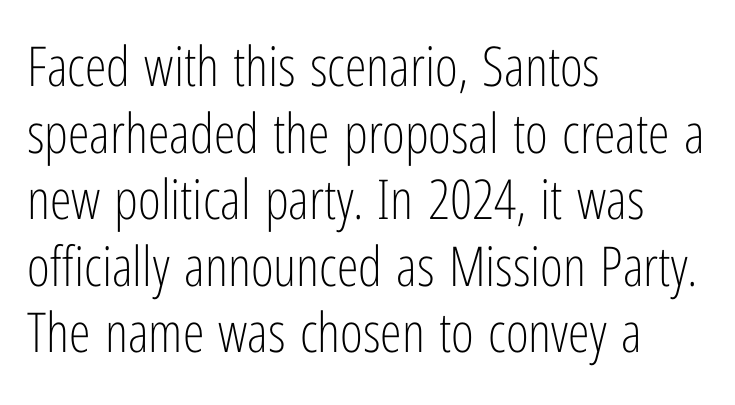
{"serif": "no", "italic": "no", "bold": "no", "weight": "light", "width": "condensed", "stroke_contrast": "low", "x_height": "medium", "monospaced": "no", "underline": "no", "align": "left", "line_spacing_ratio": 1.21, "letter_spacing": "normal", "letter_spacing_em": 0.0, "glyph_px": 55}
